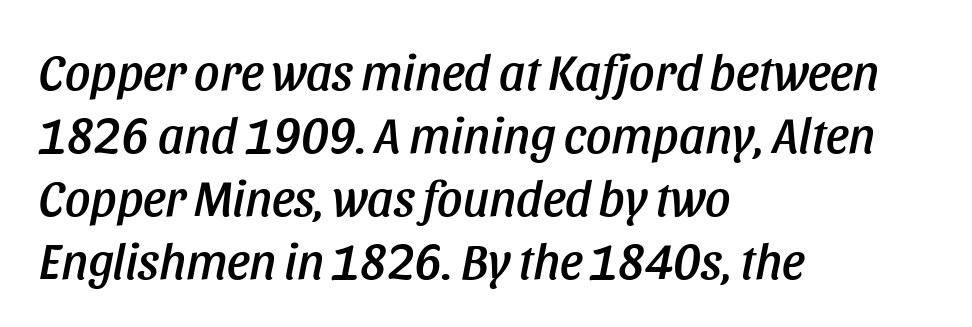
{"italic": "yes", "lean": "right", "slant_degrees": 11, "width": "condensed", "stroke_contrast": "low", "x_height": "large", "monospaced": "no", "underline": "no", "align": "left", "line_spacing": "normal", "line_spacing_ratio": 1.26, "letter_spacing": "normal", "letter_spacing_em": 0.0, "glyph_px": 50}
